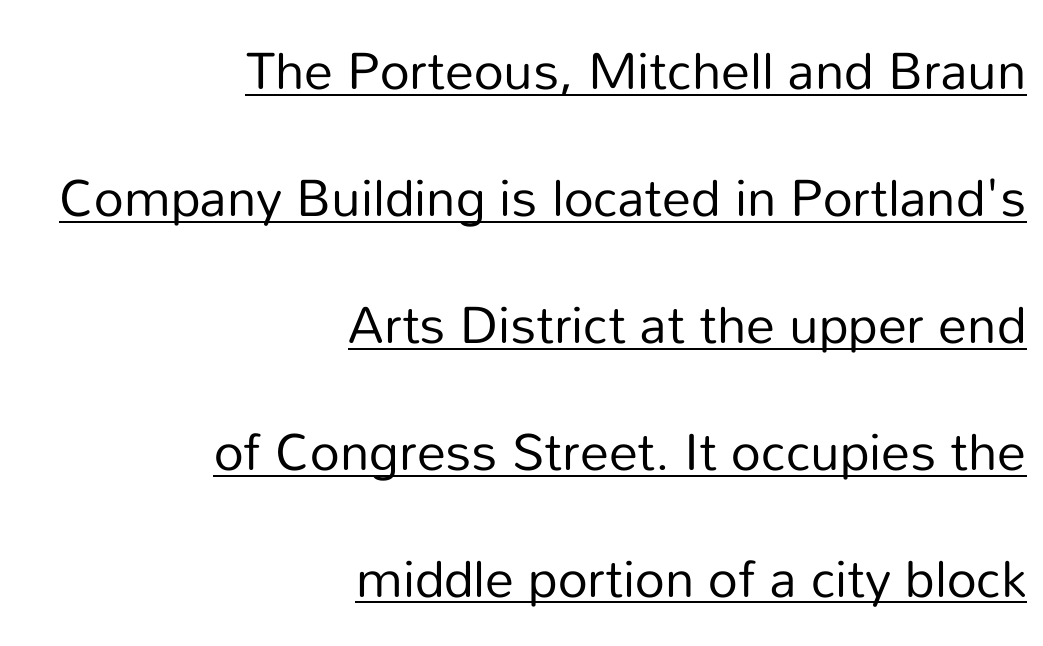
Notice how the stems are strictly vertical — no italics here. The horizontal fit of the characters is conventional and even. Horizontally, the lines are justified to the trailing edge only. This rendering employs a face without finishing strokes, i.e., a sans-serif.
